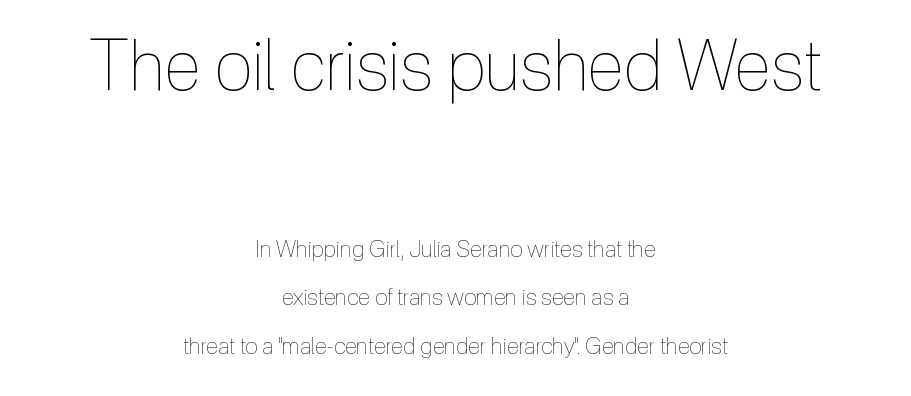
{"italic": "no", "bold": "no", "weight": "thin", "width": "condensed", "x_height": "medium", "monospaced": "no", "underline": "no", "align": "center", "line_spacing": "loose", "line_spacing_ratio": 2.1, "letter_spacing": "normal", "letter_spacing_em": 0.0, "larger_block": "first", "size_ratio": 3.04, "glyph_px": 70}
